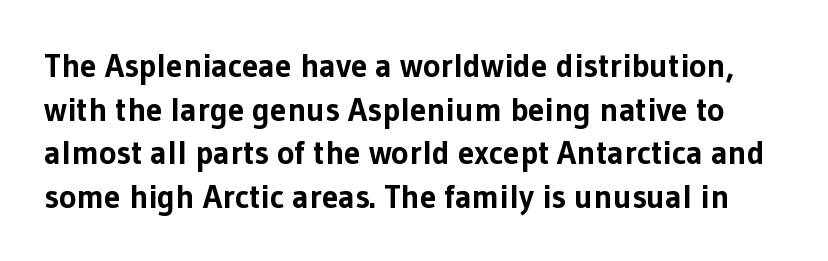
Q: Is the text bold? A: Yes.
Q: Is the text italic (slanted)? A: No, it is upright.
Q: Is the typeface a serif or a sans-serif typeface? A: Sans-serif.
Q: Is the text underlined? A: No.
Q: Is the spacing between letters normal or unusually wide? A: Normal.
Q: Is the spacing between lines tight, normal or loose? A: Normal.
Q: Width (condensed, normal, or wide)? A: Normal.
Q: Stroke contrast? A: Low.
Q: x-height? A: Medium.
Q: Monospaced? A: No.
